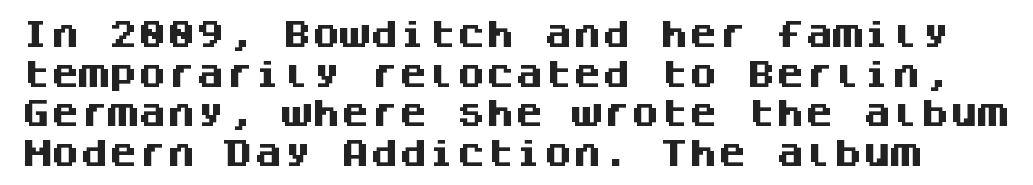
Q: Is the text bold? A: Yes.
Q: Is the text italic (slanted)? A: No, it is upright.
Q: Is the typeface a serif or a sans-serif typeface? A: Sans-serif.
Q: Is the text underlined? A: No.
Q: Is the spacing between letters normal or unusually wide? A: Normal.
Q: Is the spacing between lines tight, normal or loose? A: Normal.
Q: Width (condensed, normal, or wide)? A: Normal.
Q: Stroke contrast? A: Medium.
Q: x-height? A: Large.
Q: Monospaced? A: Yes.
